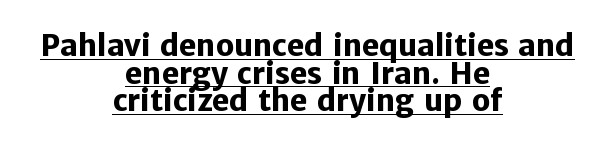
Q: Is the text bold? A: Yes.
Q: Is the text italic (slanted)? A: No, it is upright.
Q: Is the typeface a serif or a sans-serif typeface? A: Sans-serif.
Q: Is the text underlined? A: Yes.
Q: How is the paragraph aligned? A: Centered.
Q: Is the spacing between letters normal or unusually wide? A: Normal.
Q: Is the spacing between lines tight, normal or loose? A: Tight.
Q: Width (condensed, normal, or wide)? A: Normal.
Q: Stroke contrast? A: Low.
Q: x-height? A: Medium.
Q: Monospaced? A: No.
